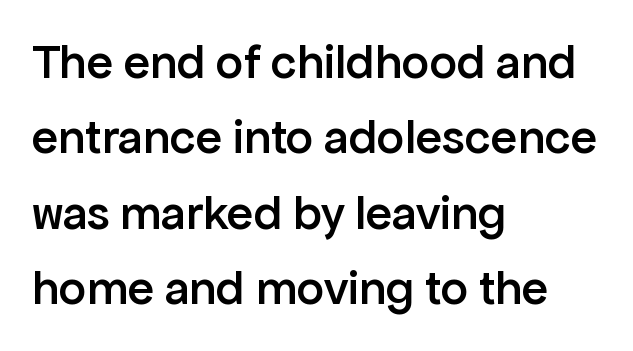
{"serif": "no", "italic": "no", "bold": "semi", "weight": "semibold", "width": "normal", "stroke_contrast": "low", "x_height": "medium", "monospaced": "no", "underline": "no", "align": "left", "line_spacing": "normal", "line_spacing_ratio": 1.54, "letter_spacing": "normal", "letter_spacing_em": 0.0, "glyph_px": 49}
